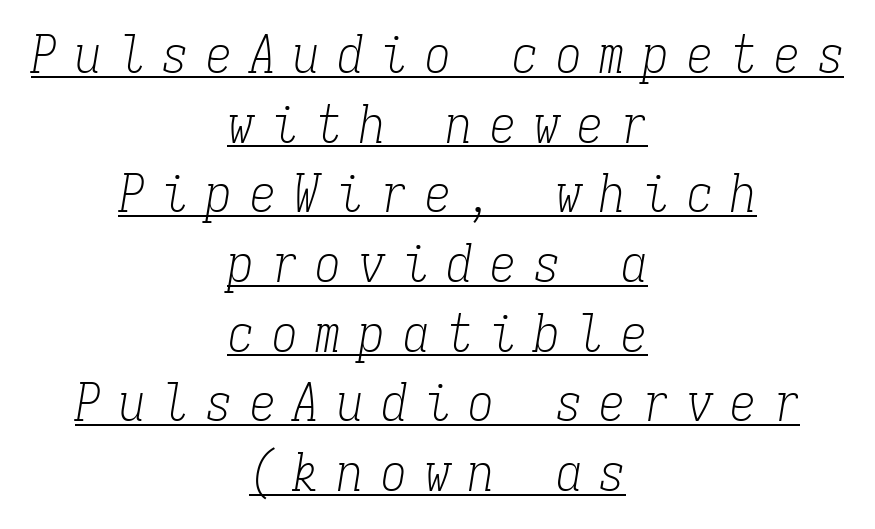
{"serif": "yes", "italic": "yes", "lean": "right", "slant_degrees": 9, "bold": "no", "weight": "light", "width": "condensed", "stroke_contrast": "low", "x_height": "medium", "monospaced": "yes", "underline": "yes", "align": "center", "line_spacing": "normal", "line_spacing_ratio": 1.34, "letter_spacing": "wide", "letter_spacing_em": 0.34, "glyph_px": 52}
